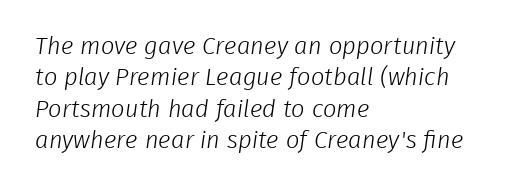
The image shows 24 px text type; set left-aligned, normal line spacing (1.31x), normal letter spacing, not underlined.
